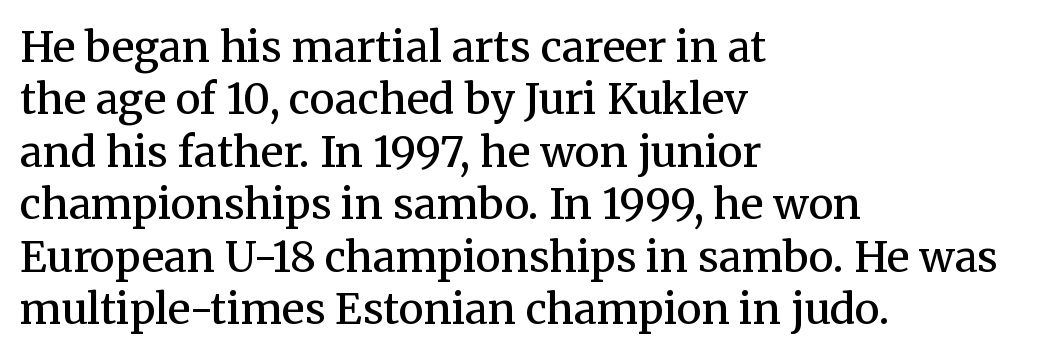
Rule under the text: the space is simply empty. Regarding serifs, this sample has them. The passage shown is typed in a proportional face where columns would drift. Students, note that the glyphs here touch the page at normal intervals. Characters remain perfectly vertical along every line.
